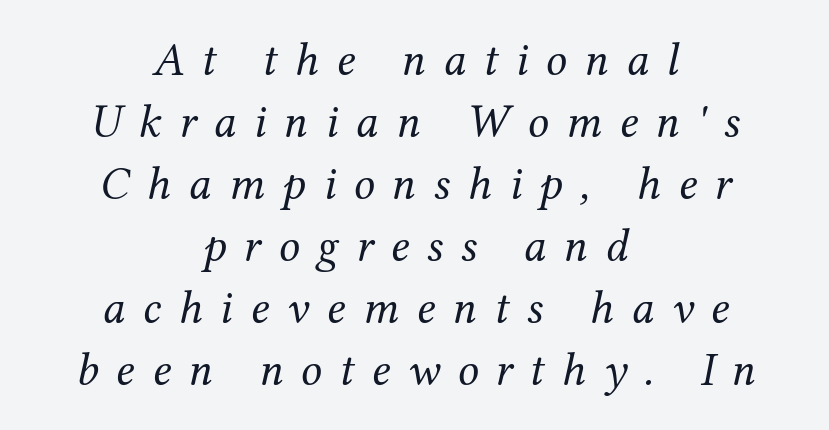
{"serif": "yes", "italic": "yes", "lean": "right", "slant_degrees": 12, "bold": "no", "weight": "regular", "width": "normal", "stroke_contrast": "medium", "x_height": "medium", "monospaced": "no", "underline": "no", "align": "center", "line_spacing": "normal", "line_spacing_ratio": 1.32, "letter_spacing": "wide", "letter_spacing_em": 0.37, "glyph_px": 47}
